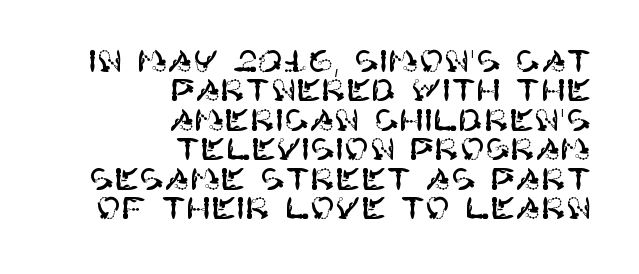
The specimen omits any rule beneath the text block's lines. Notice how the stems are strictly vertical — no italics here. You can tell from the bare stems that sans-serif type was used. Inter-character spacing is left at the font's built-in metrics.
